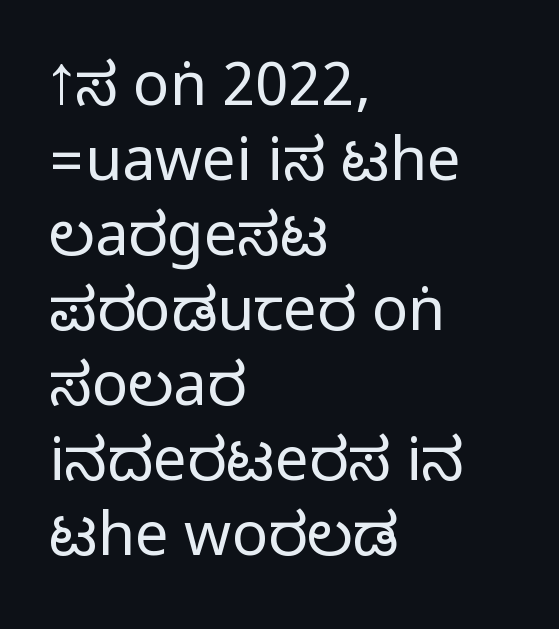
{"serif": "no", "italic": "no", "width": "condensed", "stroke_contrast": "medium", "monospaced": "no", "underline": "no", "align": "left", "line_spacing": "normal", "line_spacing_ratio": 1.25, "letter_spacing": "normal", "letter_spacing_em": 0.0, "glyph_px": 60}
